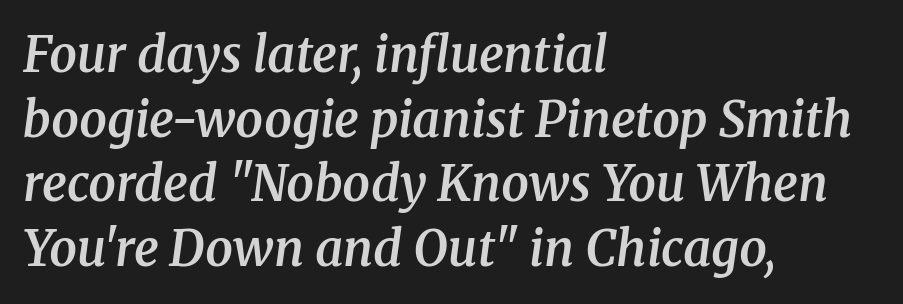
{"serif": "yes", "italic": "yes", "lean": "right", "slant_degrees": 8, "bold": "semi", "weight": "semibold", "width": "normal", "stroke_contrast": "medium", "x_height": "medium", "monospaced": "no", "underline": "no", "align": "left", "line_spacing": "normal", "line_spacing_ratio": 1.32, "letter_spacing": "normal", "letter_spacing_em": 0.0, "glyph_px": 49}
